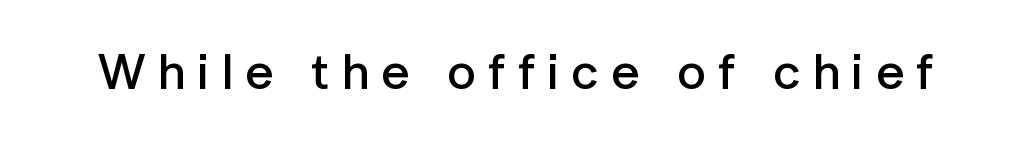
{"serif": "no", "italic": "no", "bold": "semi", "weight": "semibold", "width": "normal", "stroke_contrast": "low", "x_height": "medium", "monospaced": "no", "underline": "no", "letter_spacing": "wide", "letter_spacing_em": 0.25, "glyph_px": 50}
